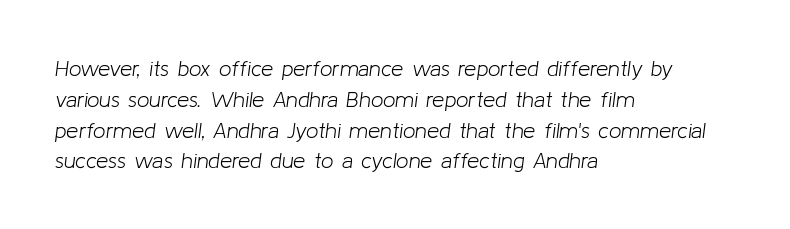
This rendering features lettering with no underline. Observe the ordinary spacing: letters are neighbours, not strangers. Tall strokes in this sample are angled rather than plumb. Does the copy run flush right? No — it runs flush left. No heavy texture on the line: the type isn't bold. Notice how descenders clear the ascenders below comfortably — that's standard leading.
